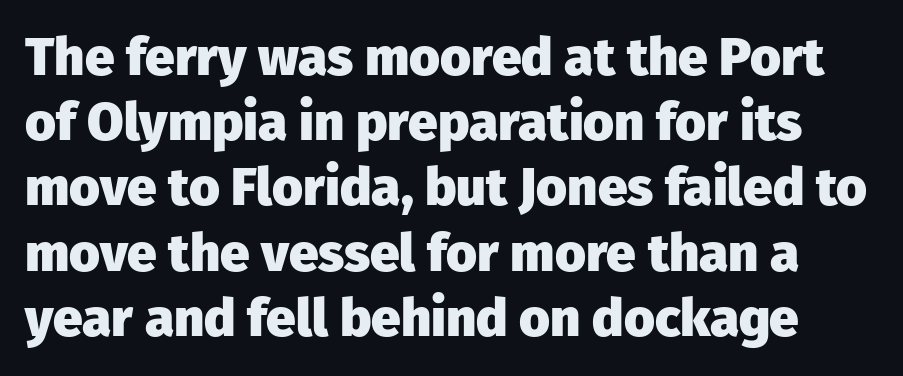
Q: Is the text bold? A: Yes.
Q: Is the text italic (slanted)? A: No, it is upright.
Q: Is the typeface a serif or a sans-serif typeface? A: Sans-serif.
Q: Is the text underlined? A: No.
Q: Is the spacing between letters normal or unusually wide? A: Normal.
Q: Width (condensed, normal, or wide)? A: Normal.
Q: Stroke contrast? A: Low.
Q: x-height? A: Medium.
Q: Monospaced? A: No.
